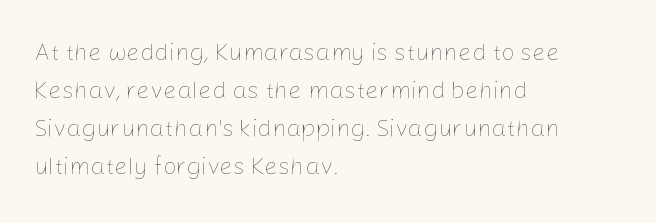
Q: Is the text bold? A: No.
Q: Is the text italic (slanted)? A: No, it is upright.
Q: Is the text underlined? A: No.
Q: How is the paragraph aligned? A: Left-aligned.
Q: Is the spacing between letters normal or unusually wide? A: Normal.
Q: Is the spacing between lines tight, normal or loose? A: Normal.
